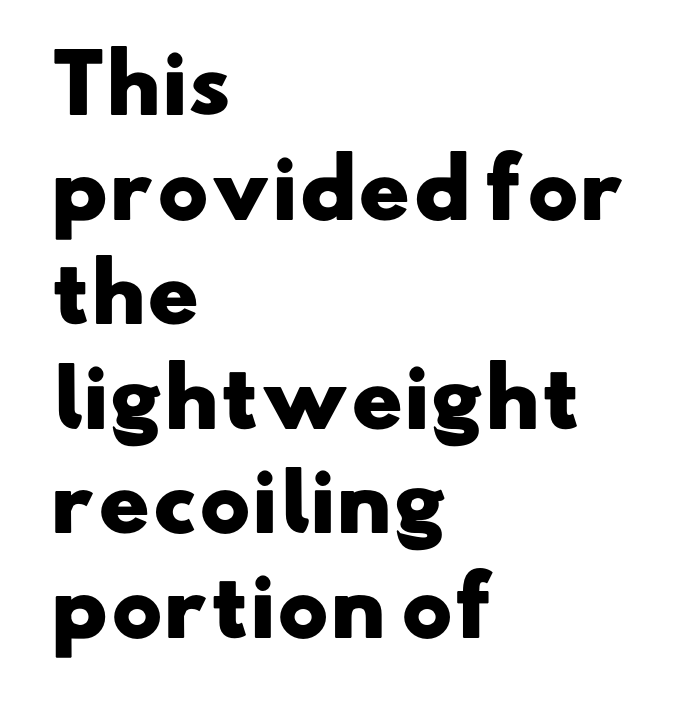
Q: Is the text bold? A: Yes.
Q: Is the typeface a serif or a sans-serif typeface? A: Sans-serif.
Q: Is the text underlined? A: No.
Q: How is the paragraph aligned? A: Left-aligned.
Q: Is the spacing between letters normal or unusually wide? A: Normal.
Q: Is the spacing between lines tight, normal or loose? A: Normal.
Q: Width (condensed, normal, or wide)? A: Wide.
Q: Stroke contrast? A: Low.
Q: x-height? A: Small.
Q: Monospaced? A: No.
